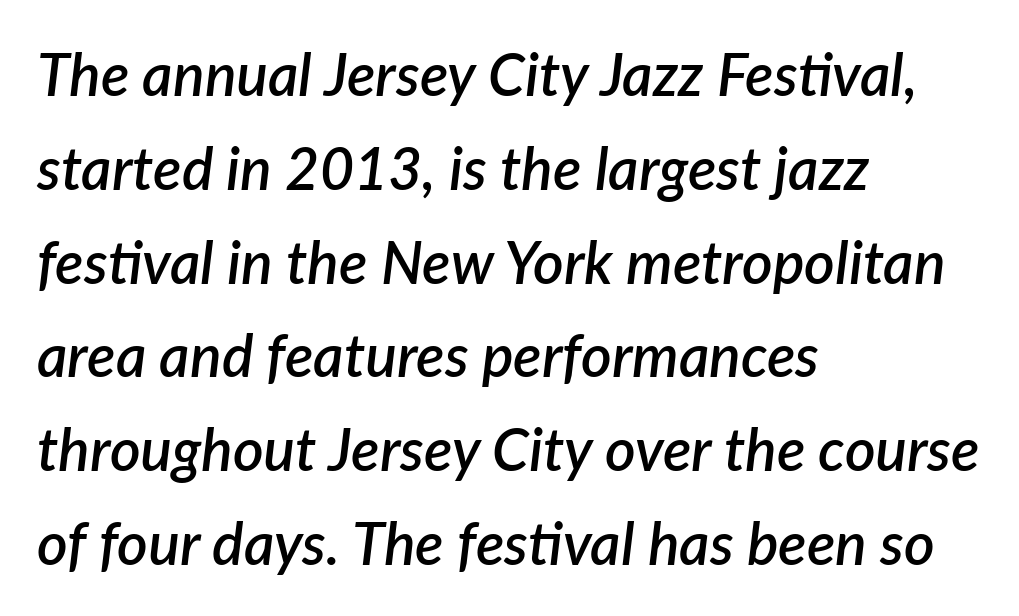
Q: Is the text bold? A: Semi-bold.
Q: Is the text italic (slanted)? A: Yes, it leans right by about 7 degrees.
Q: Is the text underlined? A: No.
Q: How is the paragraph aligned? A: Left-aligned.
Q: Is the spacing between letters normal or unusually wide? A: Normal.
Q: Is the spacing between lines tight, normal or loose? A: Normal.
Q: Width (condensed, normal, or wide)? A: Normal.
Q: Stroke contrast? A: Low.
Q: x-height? A: Medium.
Q: Monospaced? A: No.
